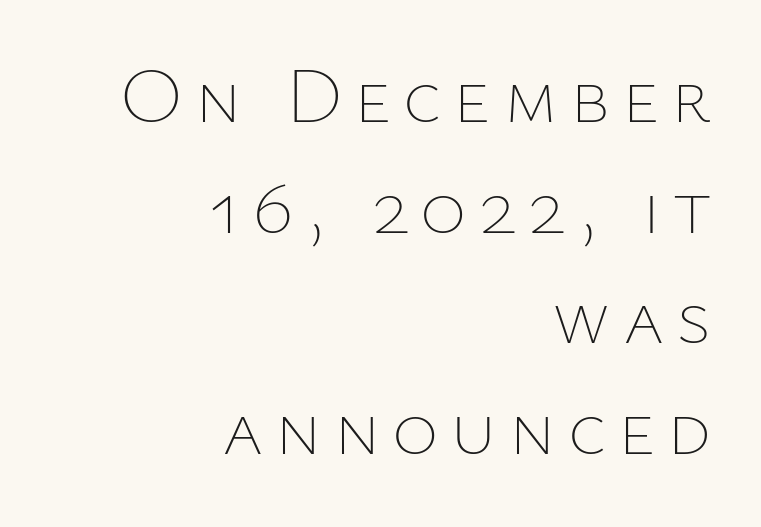
Underlining? Definitely not there. Line spacing here is normal. Here the designer chose a conventional face with non-uniform glyph widths. If you drew a line through each stem, it would be perfectly vertical.
